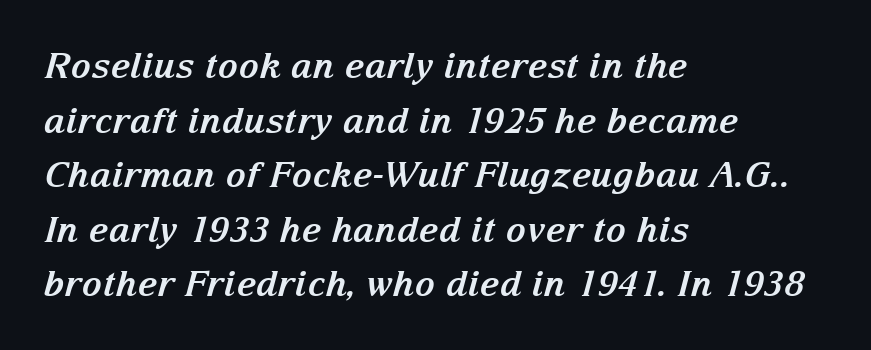
{"serif": "yes", "italic": "yes", "lean": "right", "slant_degrees": 15, "bold": "yes", "weight": "bold", "width": "normal", "stroke_contrast": "medium", "x_height": "medium", "monospaced": "no", "underline": "no", "align": "left", "line_spacing": "normal", "line_spacing_ratio": 1.56, "letter_spacing": "normal", "letter_spacing_em": 0.0, "glyph_px": 35}
